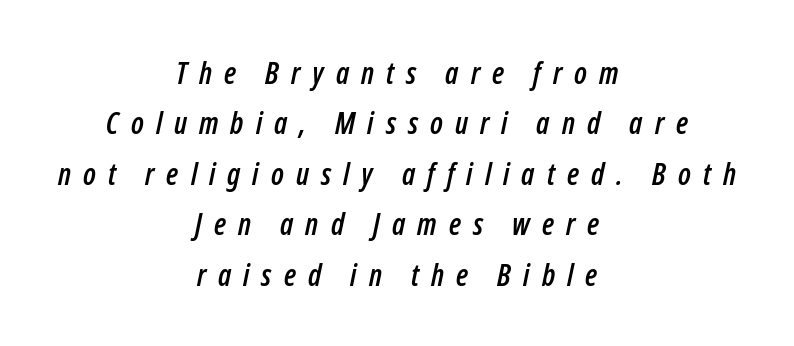
The image shows 30 px condensed type, italic (leaning right); set centered, normal line spacing (1.68x), unusually wide letter spacing (+0.4 em), not underlined; low stroke contrast and a medium x-height.
